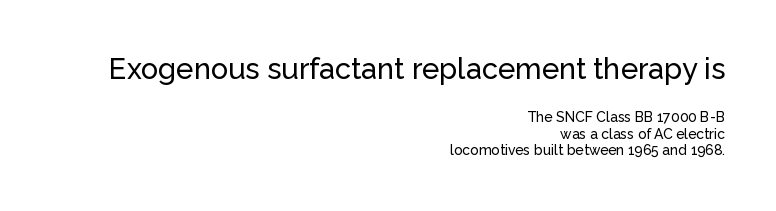
A bare baseline throughout the passage. Teacher's note: observe the even right margin — that is flush-right alignment. The glyphs in this specimen are sans serif. A typesetter would mark this as roman, not italic. Letter spacing: default. Proportional: the letters do not fall into vertical columns.
